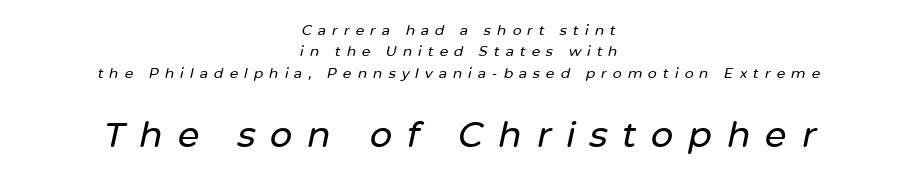
The image shows 35 px text type, italic (leaning right); set centered, normal line spacing (1.53x), unusually wide letter spacing (+0.42 em), not underlined; the second (bottom) block is 2.5x larger; low stroke contrast and a medium x-height.
